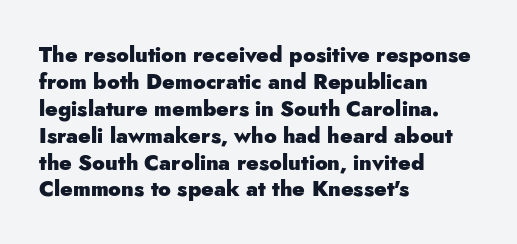
Which margin do the lines hug? The left one — the right edge is uneven. The foot of each line stays bare and open. Strokes here are thick enough to call this a true bold. Does the lettering tilt? It doesn't — this is upright. You could call the tracking neutral — neither tight nor loose. Interline gaps are of average width in this sample.
